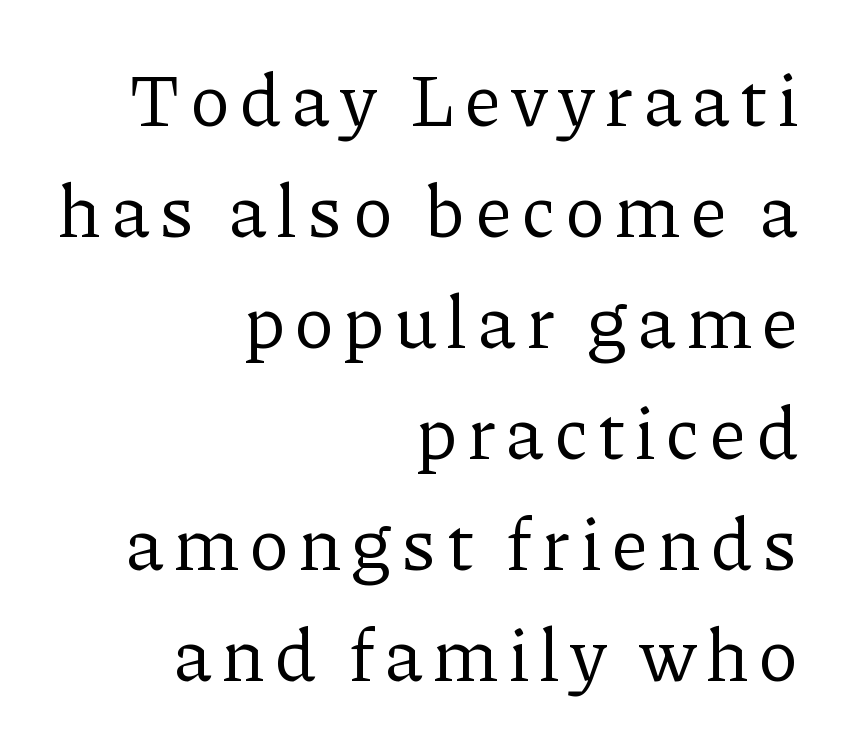
{"serif": "yes", "italic": "no", "bold": "no", "weight": "regular", "width": "normal", "stroke_contrast": "low", "x_height": "medium", "monospaced": "no", "underline": "no", "align": "right", "line_spacing": "normal", "line_spacing_ratio": 1.5, "glyph_px": 74}
